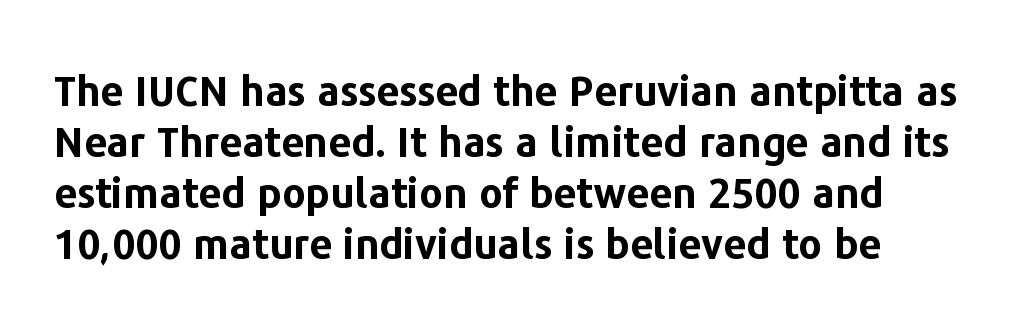
Italic: no, the glyphs are upright roman. You could call the tracking neutral — neither tight nor loose. Letters rest on an invisible, unmarked baseline. Think of a printed novel: that variable character pitch is what you see here.
